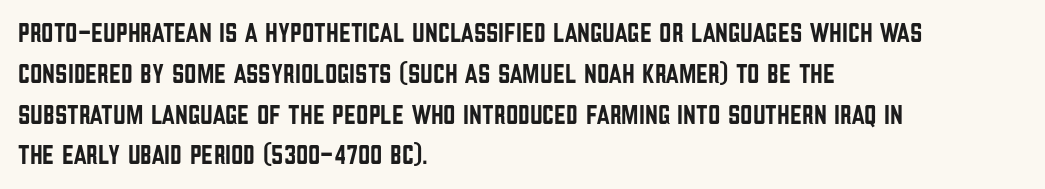
{"italic": "no", "underline": "no", "align": "left", "line_spacing": "normal", "line_spacing_ratio": 1.51, "letter_spacing": "normal", "letter_spacing_em": 0.0, "glyph_px": 27}
